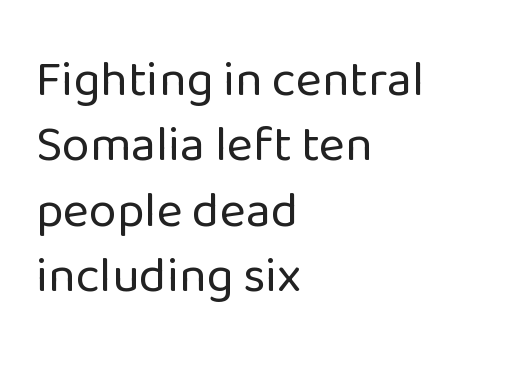
The image shows 50 px regular-weight sans-serif type, upright; set left-aligned, normal line spacing (1.31x), normal letter spacing, not underlined; low stroke contrast and a medium x-height.
